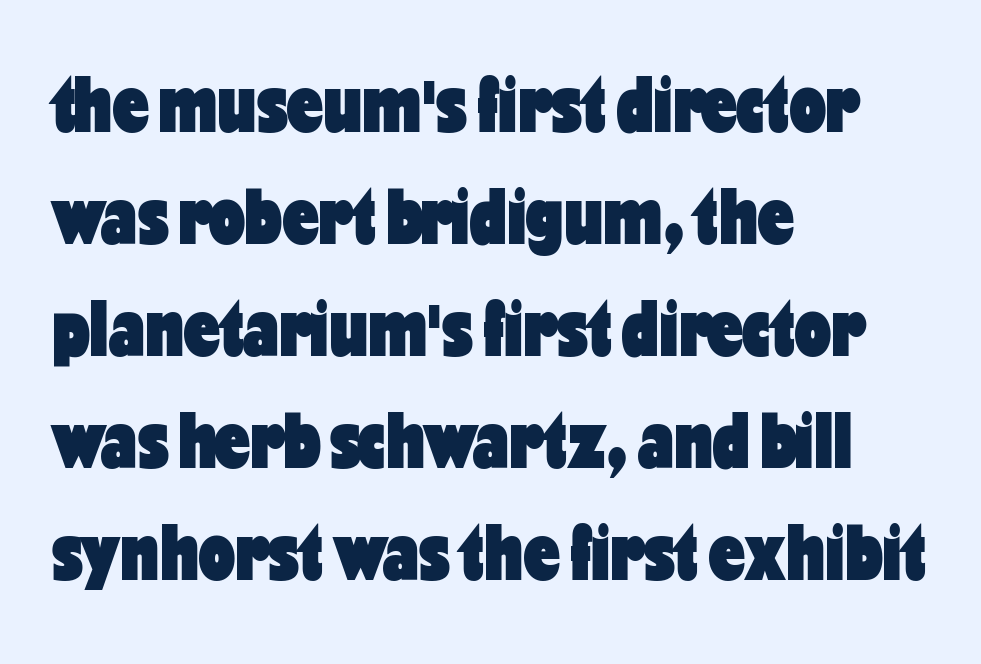
{"serif": "no", "italic": "no", "bold": "yes", "weight": "heavy", "width": "condensed", "stroke_contrast": "low", "x_height": "medium", "monospaced": "no", "underline": "no", "align": "left", "line_spacing": "normal", "line_spacing_ratio": 1.4, "letter_spacing": "normal", "letter_spacing_em": 0.0, "glyph_px": 80}
